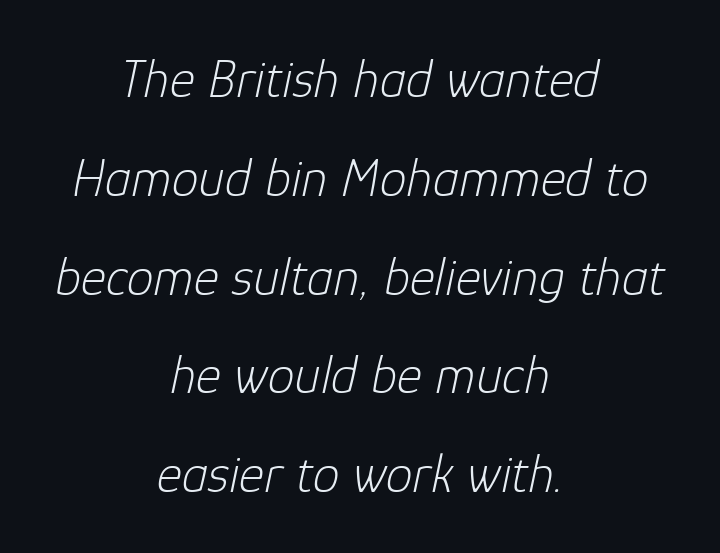
The image shows 54 px light type, italic (leaning right); set centered, line spacing 1.83x, normal letter spacing, not underlined; low stroke contrast and a medium x-height.
